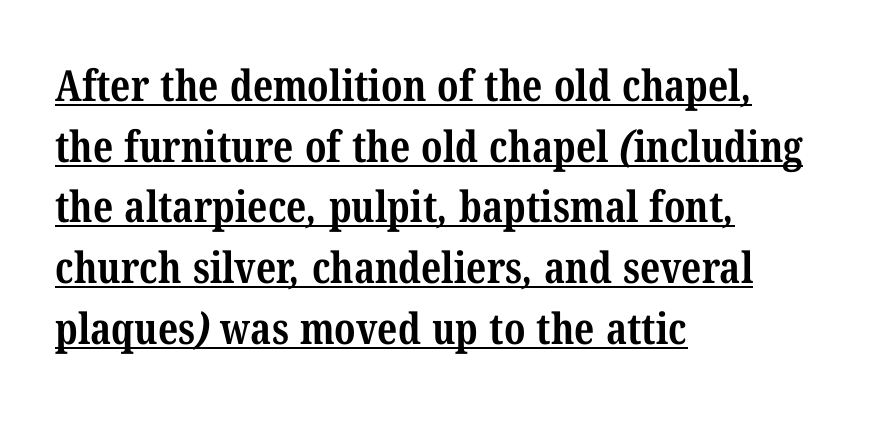
Here the designer chose a conventional face with non-uniform glyph widths. Short and long lines alike share a common starting point at left. Reading down the column, the eye jumps a familiar distance to each next line. A full-strength bold gives these letters their thick strokes. Type style note: has serifs.
